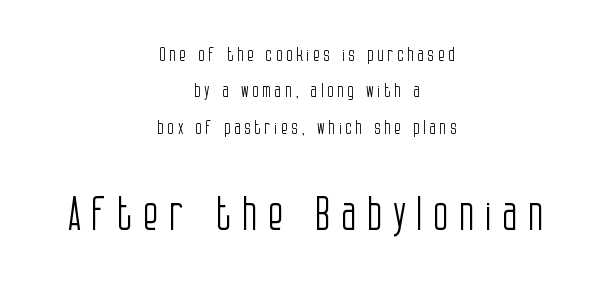
The cut favours lightness, reaching ordinary text weight at its darkest. The letterforms stand isolated, each surrounded by extra space. Is there much room between lines? Yes — plenty of vertical air separates them. The rendering uses natural spacing where letterforms have individual widths. Character size in the trailing block exceeds that of the leading block.
